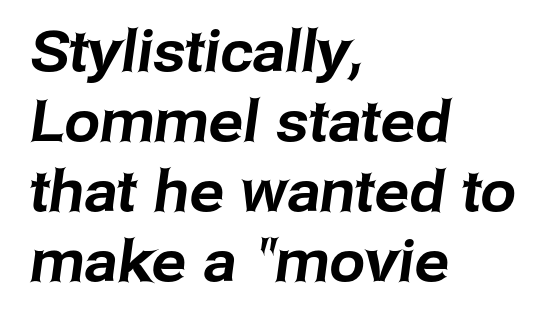
Q: Is the typeface a serif or a sans-serif typeface? A: Sans-serif.
Q: Is the text underlined? A: No.
Q: How is the paragraph aligned? A: Left-aligned.
Q: Is the spacing between letters normal or unusually wide? A: Normal.
Q: Width (condensed, normal, or wide)? A: Normal.
Q: Stroke contrast? A: Low.
Q: x-height? A: Medium.
Q: Monospaced? A: No.
